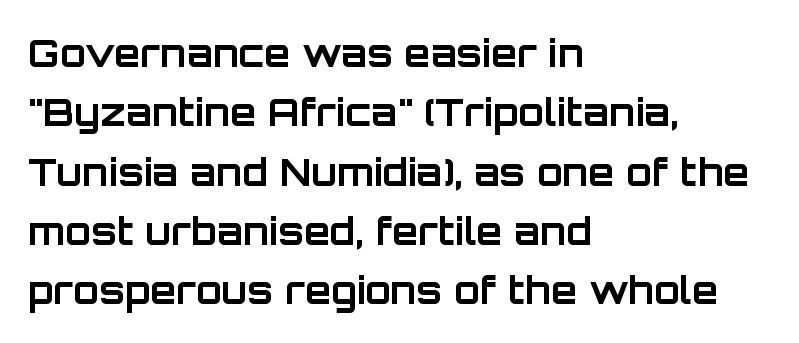
Q: Is the text bold? A: Yes.
Q: Is the text italic (slanted)? A: No, it is upright.
Q: Is the typeface a serif or a sans-serif typeface? A: Sans-serif.
Q: Is the text underlined? A: No.
Q: How is the paragraph aligned? A: Left-aligned.
Q: Is the spacing between letters normal or unusually wide? A: Normal.
Q: Is the spacing between lines tight, normal or loose? A: Normal.
Q: Width (condensed, normal, or wide)? A: Normal.
Q: Stroke contrast? A: Low.
Q: x-height? A: Large.
Q: Monospaced? A: No.
